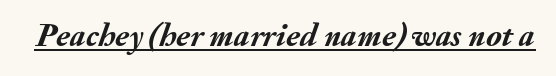
The image shows 33 px semibold type, italic (leaning right); set normal letter spacing, underlined; medium stroke contrast and a small x-height.
